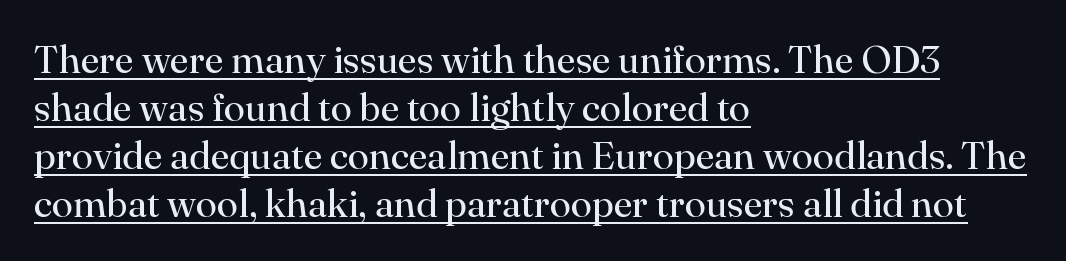
Q: Is the text bold? A: No.
Q: Is the text italic (slanted)? A: No, it is upright.
Q: Is the typeface a serif or a sans-serif typeface? A: Serif.
Q: Is the text underlined? A: Yes.
Q: How is the paragraph aligned? A: Left-aligned.
Q: Is the spacing between letters normal or unusually wide? A: Normal.
Q: Width (condensed, normal, or wide)? A: Normal.
Q: Stroke contrast? A: High.
Q: x-height? A: Small.
Q: Monospaced? A: No.
